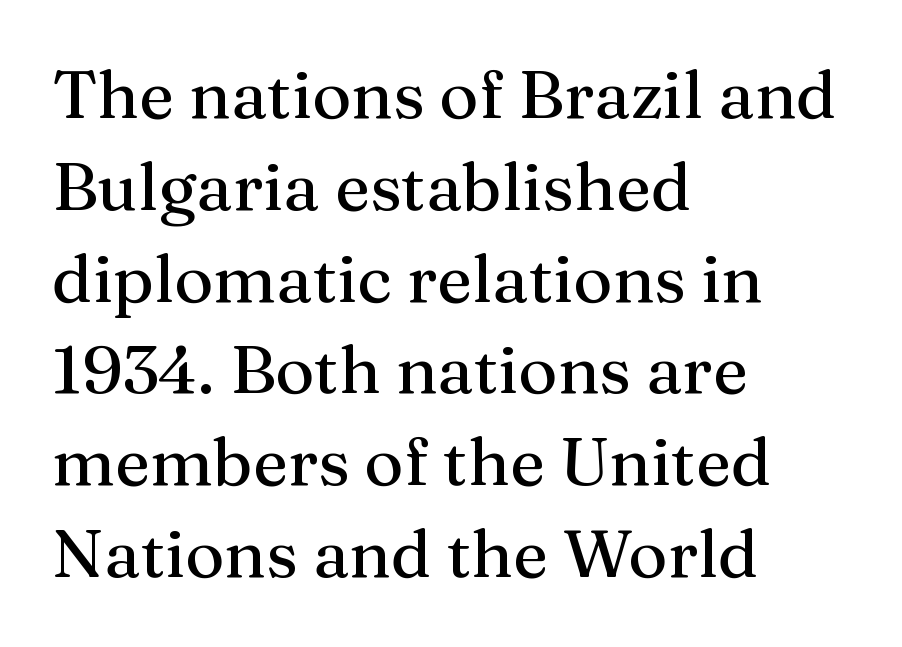
Q: Is the text italic (slanted)? A: No, it is upright.
Q: Is the typeface a serif or a sans-serif typeface? A: Serif.
Q: Is the text underlined? A: No.
Q: How is the paragraph aligned? A: Left-aligned.
Q: Is the spacing between letters normal or unusually wide? A: Normal.
Q: Is the spacing between lines tight, normal or loose? A: Normal.
Q: Width (condensed, normal, or wide)? A: Normal.
Q: Stroke contrast? A: Medium.
Q: x-height? A: Medium.
Q: Monospaced? A: No.
